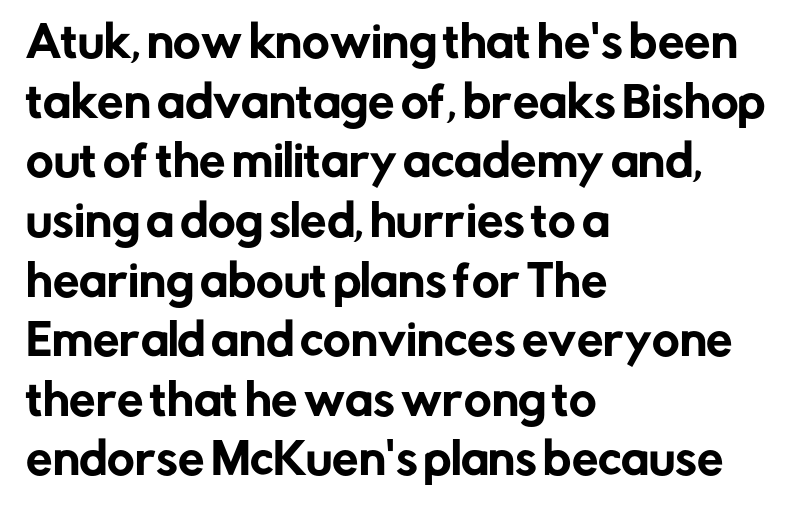
Q: Is the text italic (slanted)? A: No, it is upright.
Q: Is the typeface a serif or a sans-serif typeface? A: Sans-serif.
Q: Is the text underlined? A: No.
Q: How is the paragraph aligned? A: Left-aligned.
Q: Is the spacing between letters normal or unusually wide? A: Normal.
Q: Is the spacing between lines tight, normal or loose? A: Normal.
Q: Width (condensed, normal, or wide)? A: Normal.
Q: Stroke contrast? A: Low.
Q: x-height? A: Medium.
Q: Monospaced? A: No.
